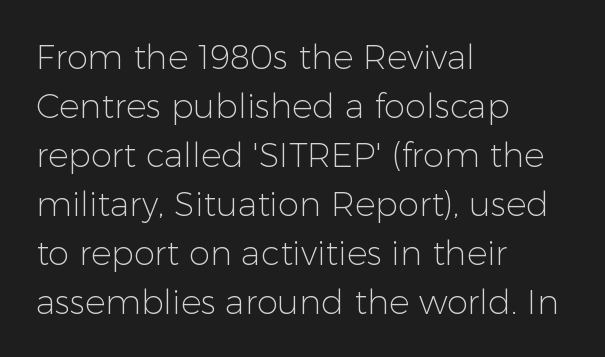
Each letter keeps its own natural width here, so spacing adapts to shape. Has an underline been added? It has not. Nothing unusual about the tracking: characters are spaced as the font intends. Designer's note — italics off, roman on.
